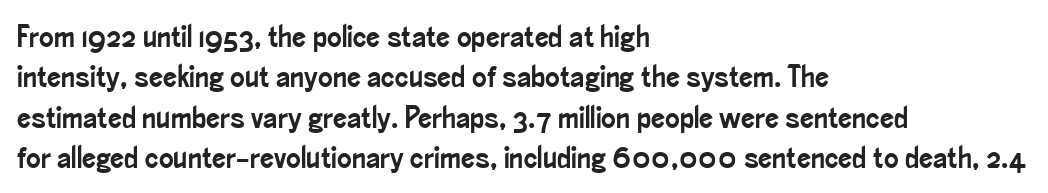
Q: Is the text italic (slanted)? A: No, it is upright.
Q: Is the typeface a serif or a sans-serif typeface? A: Sans-serif.
Q: Is the text underlined? A: No.
Q: How is the paragraph aligned? A: Left-aligned.
Q: Is the spacing between letters normal or unusually wide? A: Normal.
Q: Is the spacing between lines tight, normal or loose? A: Normal.
Q: Width (condensed, normal, or wide)? A: Condensed.
Q: Stroke contrast? A: Low.
Q: x-height? A: Small.
Q: Monospaced? A: No.
